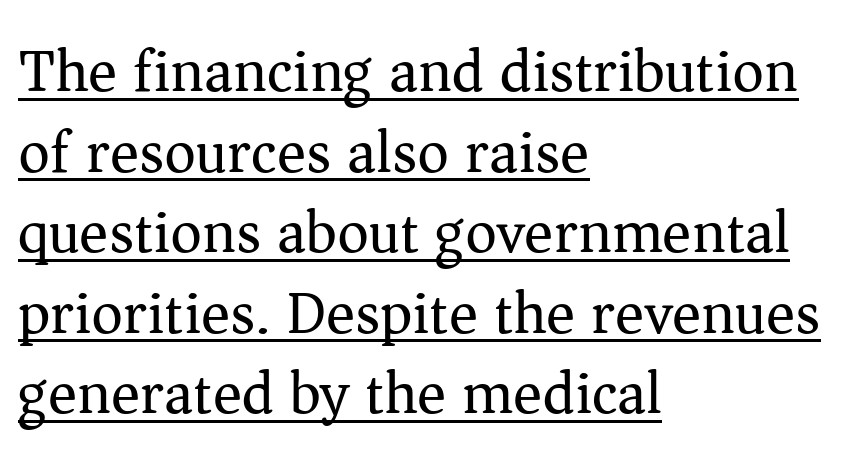
Q: Is the text bold? A: No.
Q: Is the text italic (slanted)? A: No, it is upright.
Q: Is the typeface a serif or a sans-serif typeface? A: Serif.
Q: Is the text underlined? A: Yes.
Q: How is the paragraph aligned? A: Left-aligned.
Q: Is the spacing between letters normal or unusually wide? A: Normal.
Q: Is the spacing between lines tight, normal or loose? A: Normal.
Q: Width (condensed, normal, or wide)? A: Normal.
Q: Stroke contrast? A: Medium.
Q: x-height? A: Medium.
Q: Monospaced? A: No.
